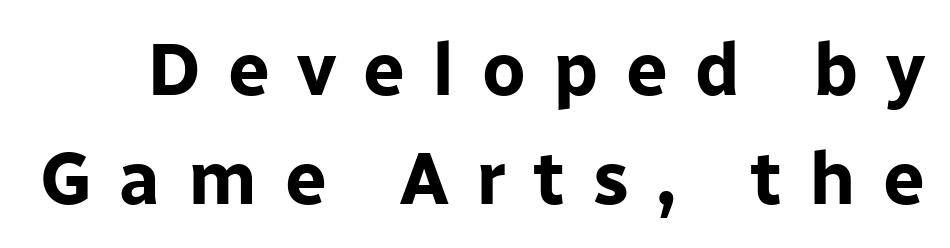
The image shows 74 px bold sans-serif type, upright; set normal line spacing (1.47x), unusually wide letter spacing (+0.37 em), not underlined; low stroke contrast and a medium x-height.
